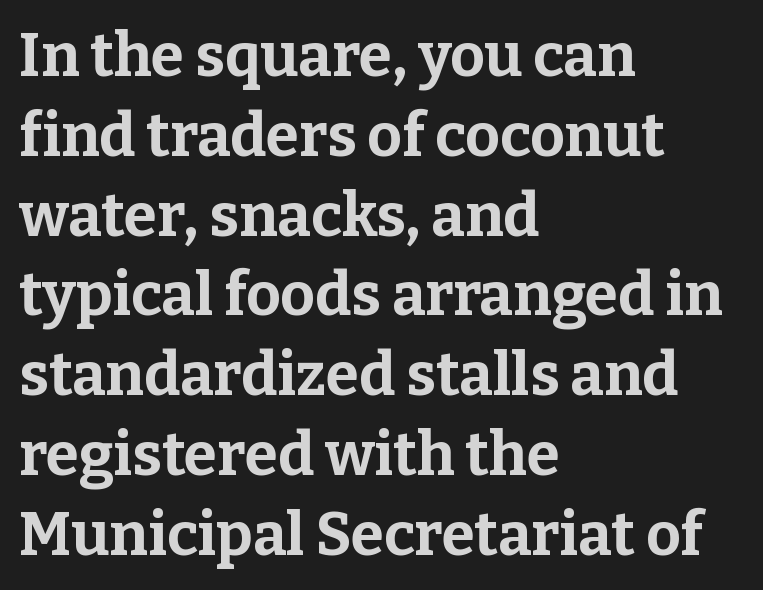
{"serif": "yes", "italic": "no", "bold": "yes", "weight": "bold", "width": "normal", "stroke_contrast": "low", "x_height": "medium", "monospaced": "no", "underline": "no", "align": "left", "line_spacing": "normal", "line_spacing_ratio": 1.33, "letter_spacing": "normal", "letter_spacing_em": 0.0, "glyph_px": 60}
